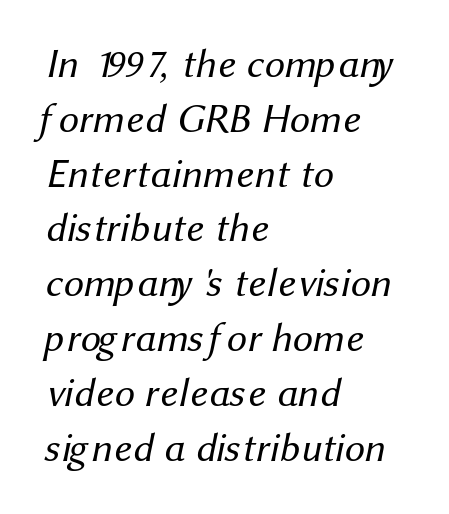
In terms of letterform style, serifs are entirely absent. The foot of each line stays bare and open. Honestly, the row spacing looks completely unremarkable. Letter spacing: default. The rag falls on the right side of this text block. The weight tops out at a normal text grade.
